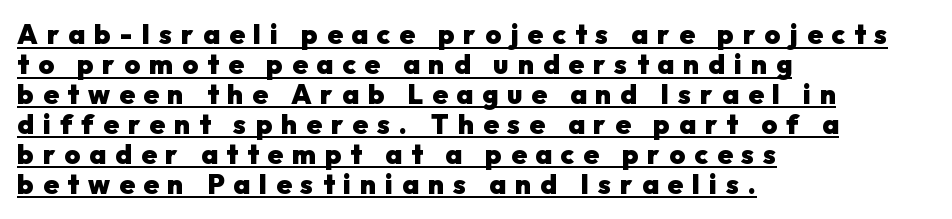
The image shows 27 px bold type, upright; set left-aligned, tight line spacing (1.11x), unusually wide letter spacing (+0.34 em), underlined.
